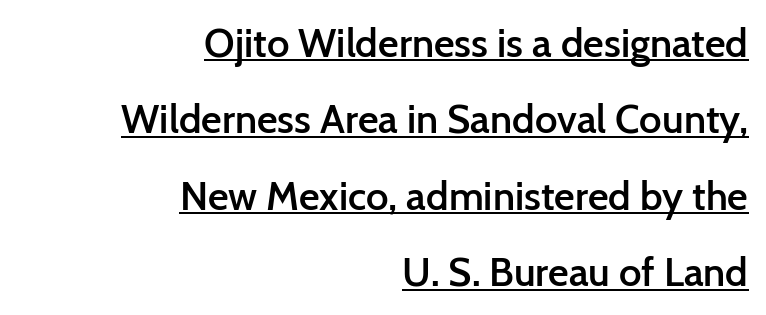
{"serif": "no", "italic": "no", "bold": "semi", "weight": "semibold", "width": "normal", "stroke_contrast": "low", "x_height": "medium", "monospaced": "no", "underline": "yes", "align": "right", "line_spacing": "loose", "line_spacing_ratio": 1.91, "letter_spacing": "normal", "letter_spacing_em": 0.0, "glyph_px": 40}
